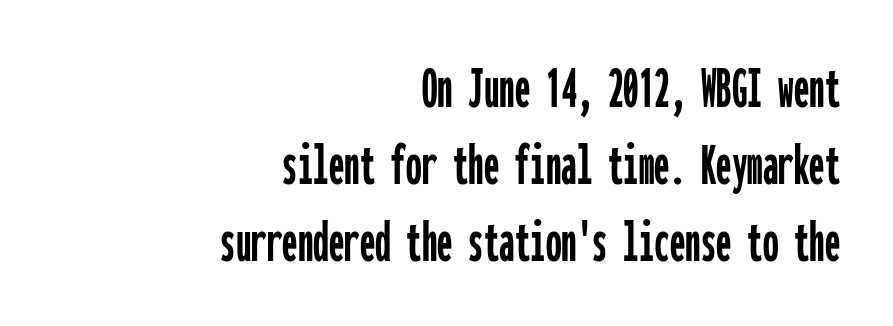
{"serif": "no", "italic": "no", "width": "condensed", "stroke_contrast": "low", "x_height": "medium", "monospaced": "yes", "underline": "no", "align": "right", "line_spacing_ratio": 1.24, "letter_spacing": "normal", "letter_spacing_em": 0.0, "glyph_px": 62}
